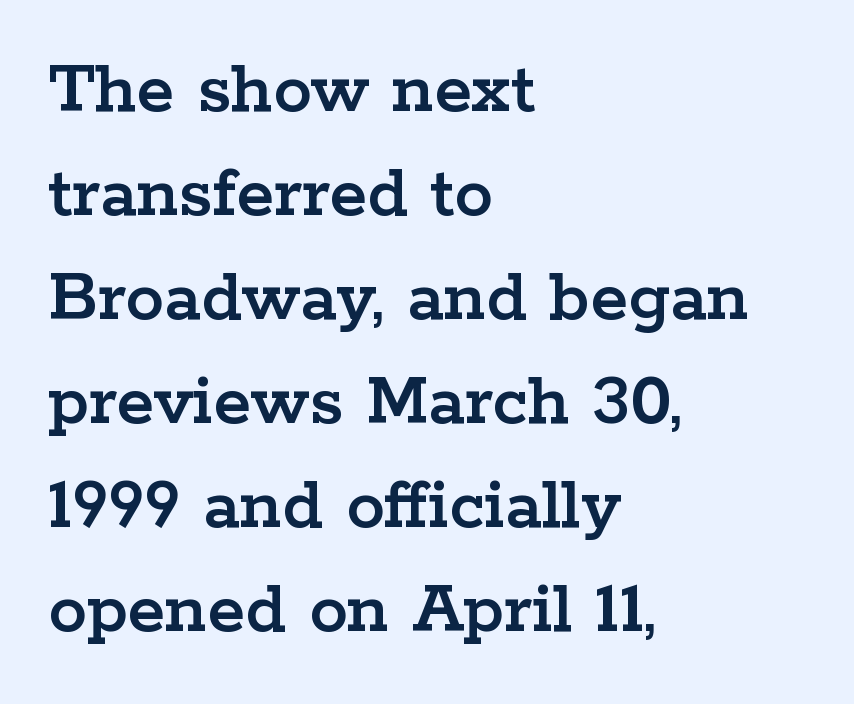
The letters sit at their default tracking, neither squeezed nor spread. The text was rendered using a seriffed face with decorative stroke endings. This is the regular roman posture of the typeface. The foot of each line stays bare and open.
